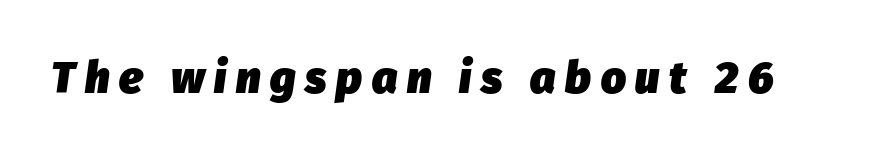
The image shows 44 px heavy type, italic (leaning right); set unusually wide letter spacing (+0.22 em), not underlined; low stroke contrast and a medium x-height.
